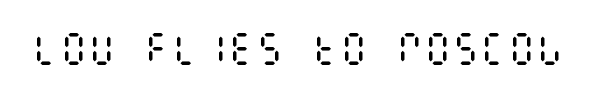
No letter is thick-stroked: the sample isn't bold. The lettering holds an erect, upright posture throughout. Unmarked baselines from the first word to the last. In terms of letterspacing, this is plain default setting.
